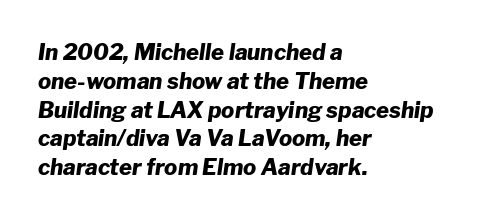
{"italic": "yes", "lean": "right", "slant_degrees": 8, "bold": "yes", "underline": "no", "align": "left", "line_spacing": "normal", "line_spacing_ratio": 1.31, "letter_spacing": "normal", "letter_spacing_em": 0.0, "glyph_px": 22}
